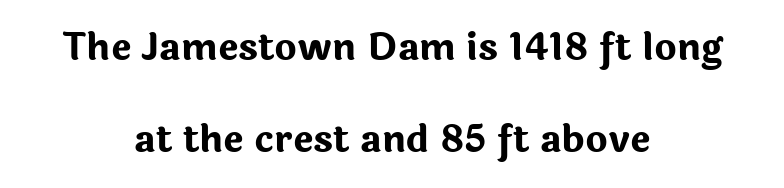
The image shows 38 px bold sans-serif type, upright; set centered, loose line spacing (2.41x), normal letter spacing, not underlined; low stroke contrast and a medium x-height.
